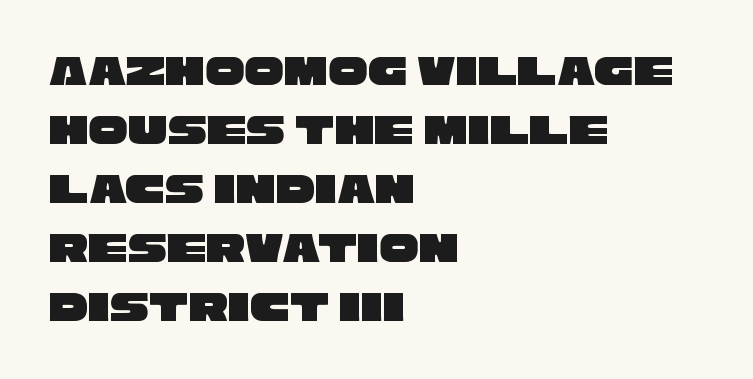
{"serif": "no", "width": "wide", "stroke_contrast": "low", "x_height": "large", "monospaced": "no", "underline": "no", "align": "left", "line_spacing": "normal", "line_spacing_ratio": 1.34, "letter_spacing": "normal", "letter_spacing_em": 0.0, "glyph_px": 44}
